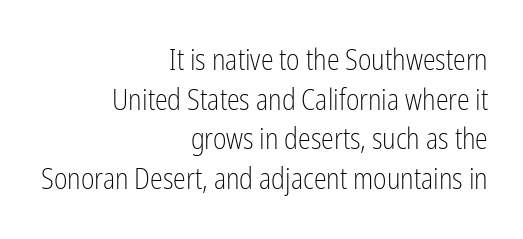
Q: Is the text bold? A: No.
Q: Is the text italic (slanted)? A: No, it is upright.
Q: Is the typeface a serif or a sans-serif typeface? A: Sans-serif.
Q: Is the text underlined? A: No.
Q: How is the paragraph aligned? A: Right-aligned.
Q: Is the spacing between letters normal or unusually wide? A: Normal.
Q: Is the spacing between lines tight, normal or loose? A: Normal.
Q: Width (condensed, normal, or wide)? A: Condensed.
Q: Stroke contrast? A: Low.
Q: x-height? A: Medium.
Q: Monospaced? A: No.
